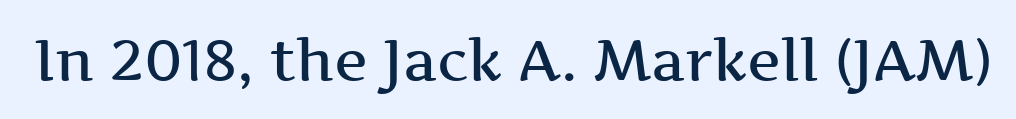
Q: Is the text bold? A: Semi-bold.
Q: Is the text italic (slanted)? A: No, it is upright.
Q: Is the typeface a serif or a sans-serif typeface? A: Serif.
Q: Is the text underlined? A: No.
Q: Is the spacing between letters normal or unusually wide? A: Normal.
Q: Width (condensed, normal, or wide)? A: Wide.
Q: Stroke contrast? A: Medium.
Q: x-height? A: Medium.
Q: Monospaced? A: No.
